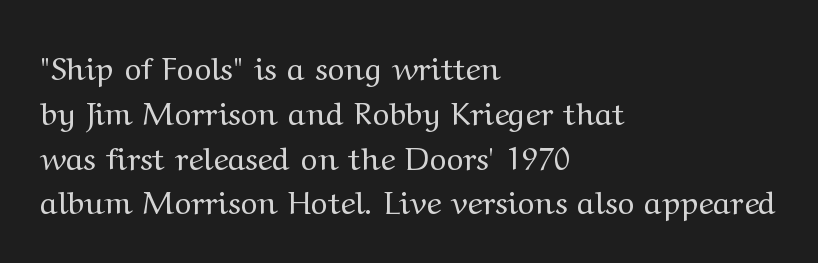
Q: Is the text bold? A: No.
Q: Is the text italic (slanted)? A: No, it is upright.
Q: Is the typeface a serif or a sans-serif typeface? A: Serif.
Q: Is the text underlined? A: No.
Q: How is the paragraph aligned? A: Left-aligned.
Q: Is the spacing between letters normal or unusually wide? A: Normal.
Q: Is the spacing between lines tight, normal or loose? A: Normal.
Q: Width (condensed, normal, or wide)? A: Wide.
Q: Stroke contrast? A: Medium.
Q: x-height? A: Medium.
Q: Monospaced? A: No.
